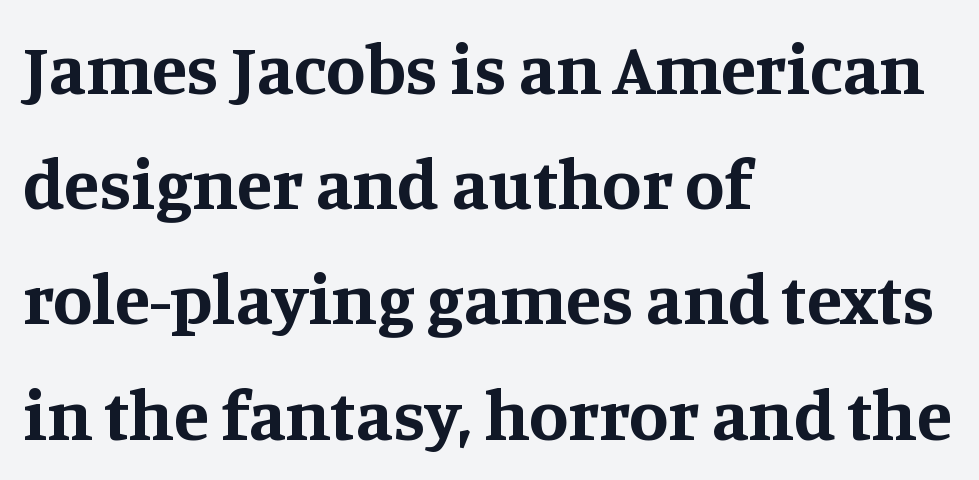
{"serif": "yes", "italic": "no", "bold": "yes", "weight": "bold", "width": "normal", "stroke_contrast": "medium", "x_height": "large", "monospaced": "no", "underline": "no", "align": "left", "line_spacing": "normal", "line_spacing_ratio": 1.6, "letter_spacing": "normal", "letter_spacing_em": 0.0, "glyph_px": 72}
